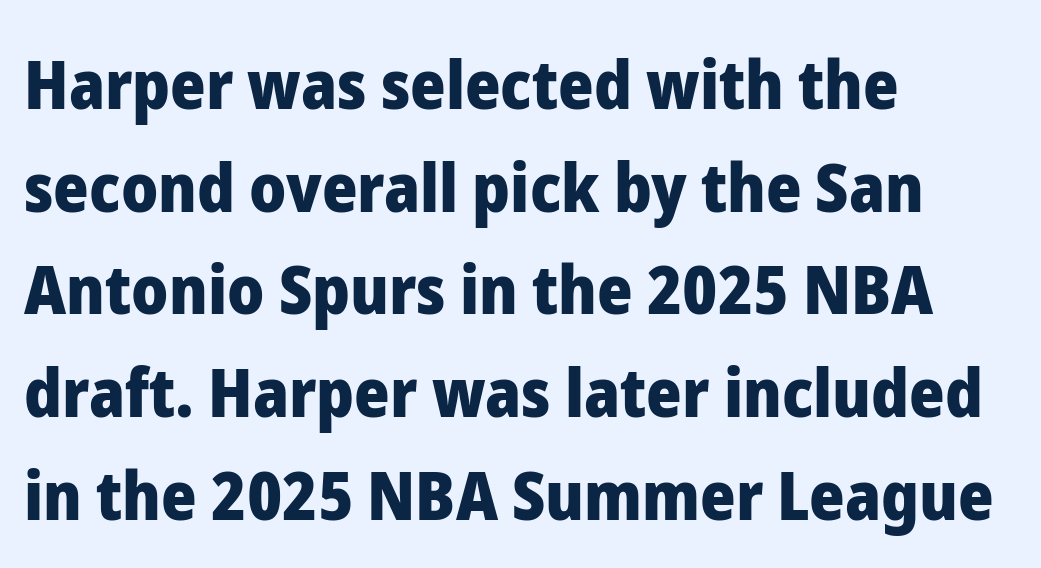
Stroke terminals: plain, sans-serif. Check under the words: just untouched page. One glance says typical: line gaps are just what's usual. Vertical strokes here are truly vertical. Strokes here are thick enough to call this a true bold.
